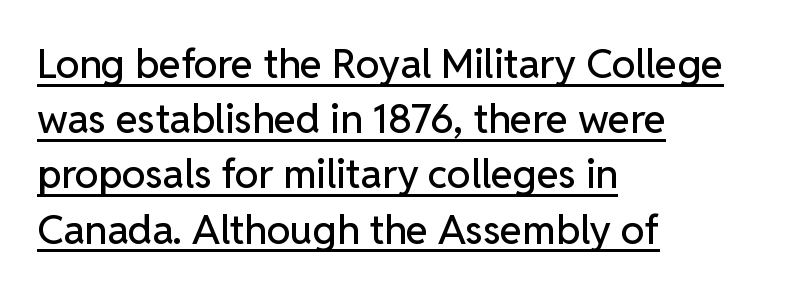
This rendering leaves character spacing at its baseline value. The compositor pushed each line to the left boundary. Proportional: the letters do not fall into vertical columns. The specimen includes a rule beneath the text block's lines. Unlike italic type, these characters show no tilt at all.
